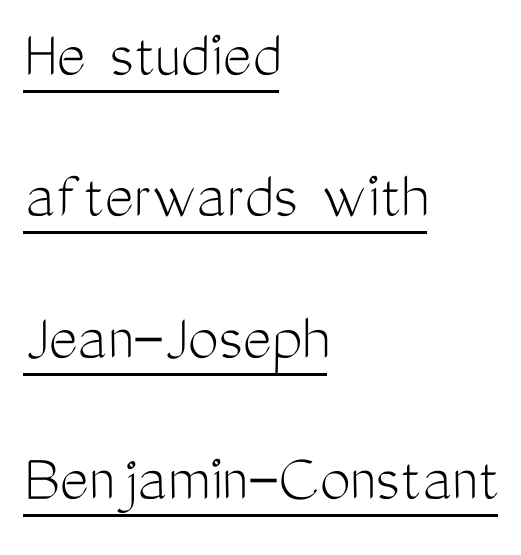
The image shows 69 px light, condensed sans-serif type, upright; set left-aligned, loose line spacing (2.05x), normal letter spacing, underlined; medium stroke contrast and a medium x-height.
